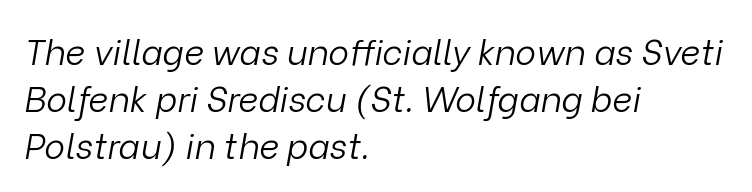
{"italic": "yes", "lean": "right", "slant_degrees": 9, "bold": "no", "weight": "light", "width": "normal", "stroke_contrast": "low", "x_height": "medium", "monospaced": "no", "underline": "no", "align": "left", "line_spacing": "normal", "line_spacing_ratio": 1.34, "letter_spacing": "normal", "letter_spacing_em": 0.0, "glyph_px": 35}
